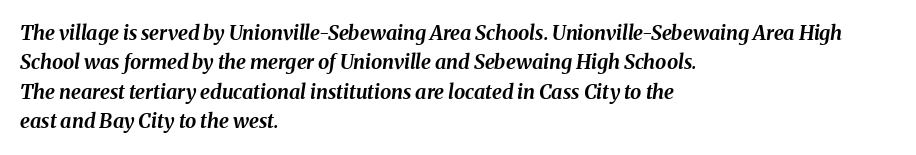
The image shows 20 px bold type, italic (leaning right); set left-aligned, normal line spacing (1.47x), normal letter spacing, not underlined.
